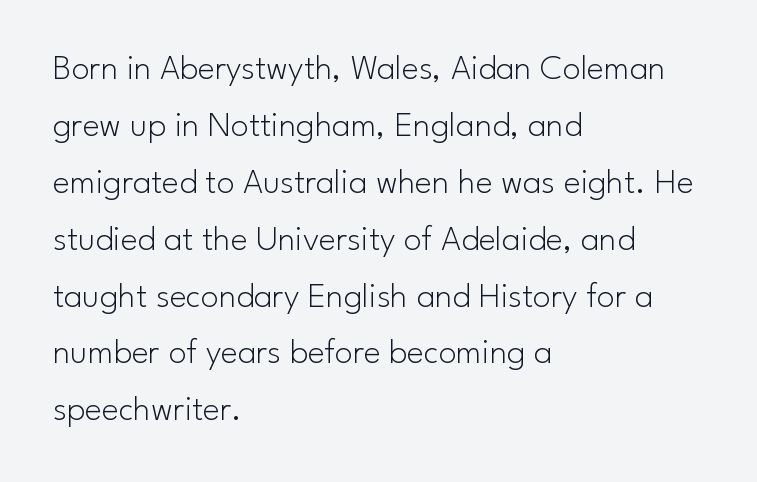
{"serif": "no", "italic": "no", "bold": "no", "weight": "light", "width": "normal", "stroke_contrast": "low", "x_height": "small", "monospaced": "no", "underline": "no", "align": "left", "line_spacing": "normal", "line_spacing_ratio": 1.58, "letter_spacing": "normal", "letter_spacing_em": 0.0, "glyph_px": 36}
